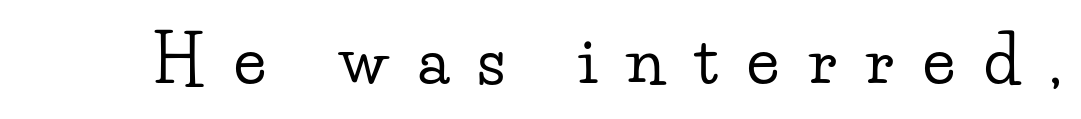
The image shows 65 px wide serif type, upright; set unusually wide letter spacing (+0.45 em), not underlined; low stroke contrast and a small x-height.
